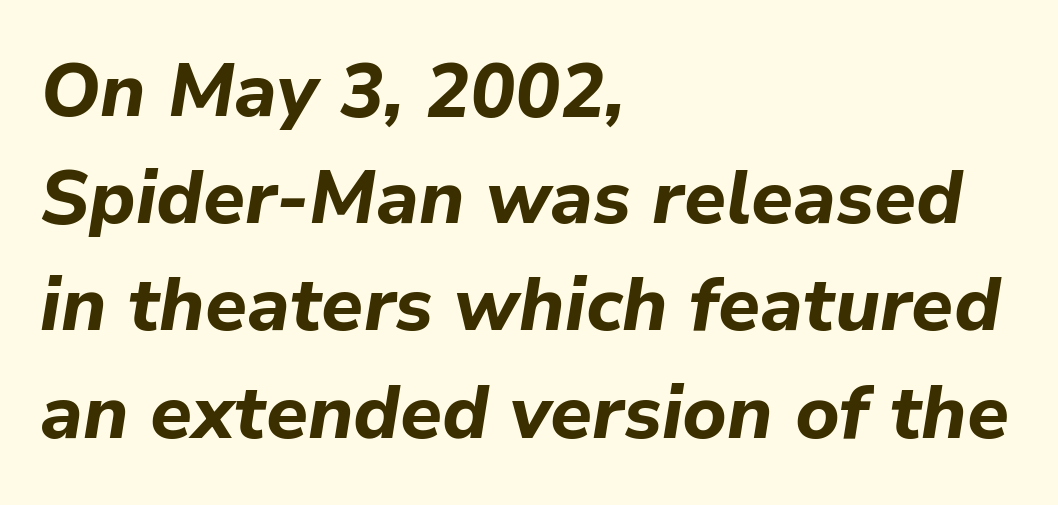
Notice how descenders clear the ascenders below comfortably — that's standard leading. The space directly below the letters is spotless. Each letter keeps its own natural width here, so spacing adapts to shape. The text carries the slant typical of an italic or oblique font.
